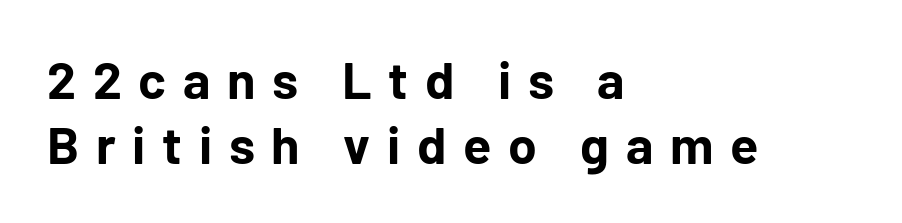
Q: Is the text bold? A: Yes.
Q: Is the text italic (slanted)? A: No, it is upright.
Q: Is the typeface a serif or a sans-serif typeface? A: Sans-serif.
Q: Is the text underlined? A: No.
Q: How is the paragraph aligned? A: Left-aligned.
Q: Is the spacing between letters normal or unusually wide? A: Unusually wide.
Q: Is the spacing between lines tight, normal or loose? A: Normal.
Q: Width (condensed, normal, or wide)? A: Normal.
Q: Stroke contrast? A: Low.
Q: x-height? A: Medium.
Q: Monospaced? A: No.
